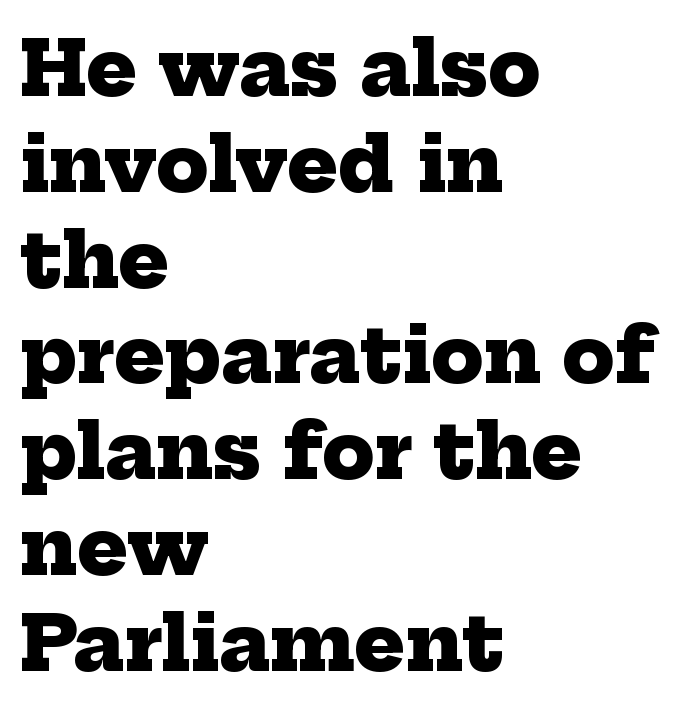
Q: Is the text bold? A: Yes.
Q: Is the typeface a serif or a sans-serif typeface? A: Serif.
Q: Is the text underlined? A: No.
Q: How is the paragraph aligned? A: Left-aligned.
Q: Is the spacing between letters normal or unusually wide? A: Normal.
Q: Is the spacing between lines tight, normal or loose? A: Normal.
Q: Width (condensed, normal, or wide)? A: Normal.
Q: Stroke contrast? A: Low.
Q: x-height? A: Medium.
Q: Monospaced? A: No.
